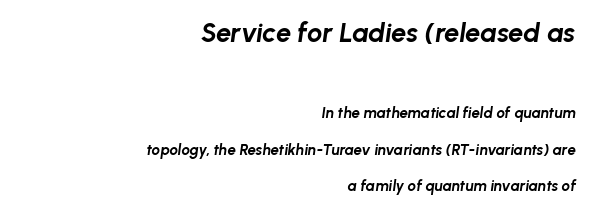
{"italic": "yes", "lean": "right", "slant_degrees": 8, "bold": "yes", "underline": "no", "align": "right", "line_spacing": "loose", "line_spacing_ratio": 2.43, "letter_spacing": "normal", "letter_spacing_em": 0.0, "larger_block": "first", "size_ratio": 1.8, "glyph_px": 27}
